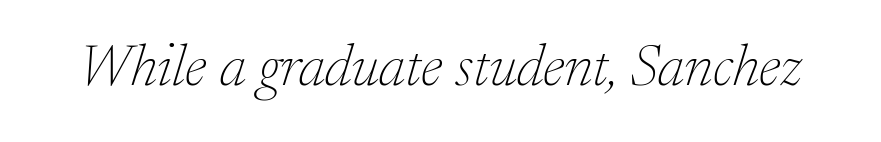
{"serif": "yes", "italic": "yes", "lean": "right", "slant_degrees": 17, "bold": "no", "weight": "thin", "width": "normal", "stroke_contrast": "low", "x_height": "medium", "monospaced": "no", "underline": "no", "letter_spacing": "normal", "letter_spacing_em": 0.0, "glyph_px": 59}
